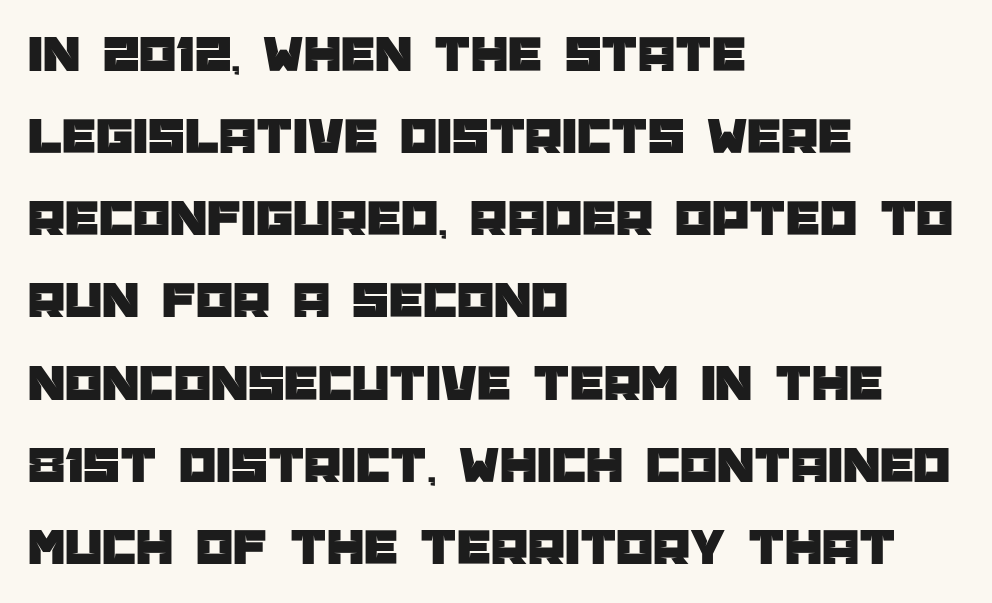
The image shows 53 px sans-serif type, upright; set left-aligned, normal line spacing (1.55x), normal letter spacing, not underlined; low stroke contrast and a large x-height.
